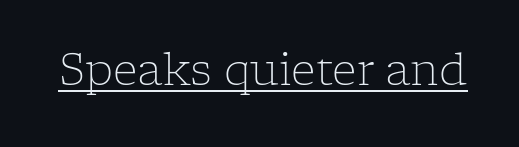
Posture: straight, roman, zero tilt. Do the characters align in a grid? No, the font is proportional. This reads as an unemphasized weight, regular at the heaviest. Is there an underline? Yes — a line sits under the letters. A typesetter would label this face a serif. The type is set solid horizontally, with unmodified tracking.
